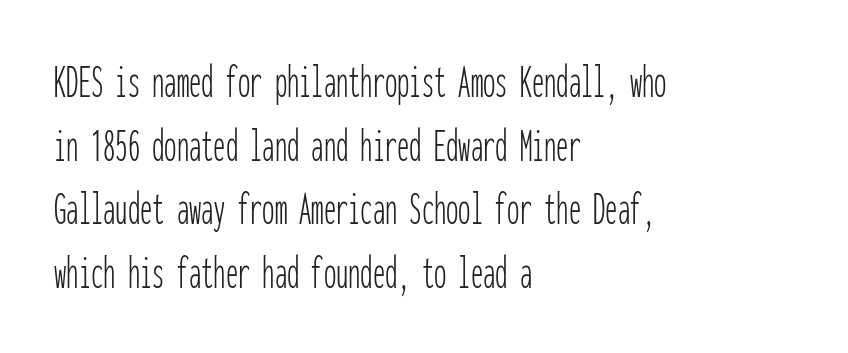
Q: Is the text bold? A: No.
Q: Is the text italic (slanted)? A: No, it is upright.
Q: Is the typeface a serif or a sans-serif typeface? A: Sans-serif.
Q: Is the text underlined? A: No.
Q: How is the paragraph aligned? A: Left-aligned.
Q: Is the spacing between letters normal or unusually wide? A: Normal.
Q: Is the spacing between lines tight, normal or loose? A: Normal.
Q: Width (condensed, normal, or wide)? A: Condensed.
Q: Stroke contrast? A: Low.
Q: x-height? A: Medium.
Q: Monospaced? A: Yes.
